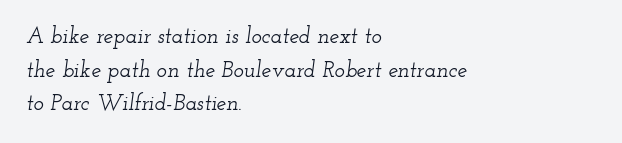
{"italic": "yes", "lean": "right", "slant_degrees": 12, "underline": "no", "align": "left", "line_spacing": "normal", "line_spacing_ratio": 1.53, "letter_spacing": "normal", "letter_spacing_em": 0.0, "glyph_px": 22}
